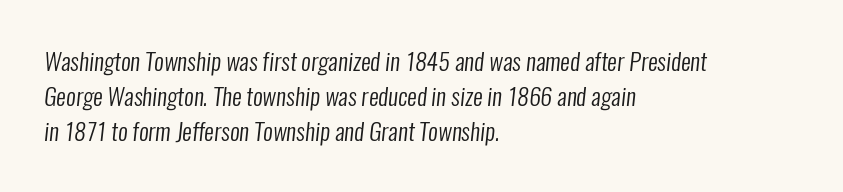
The image shows 24 px text type; set left-aligned, normal line spacing (1.45x), normal letter spacing, not underlined.
